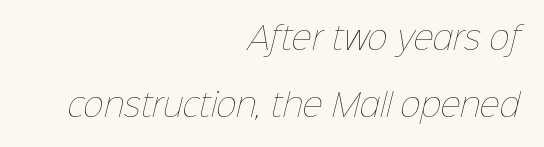
The vertical gap from one line to the next is large. Characters follow at the spacing the type designer built in. Glance below the letters and you will spot only blank space. Summary of weight: not heavy and not bold. This sample has the flowing, uneven cadence of proportional lettering. Alignment: flush right.
